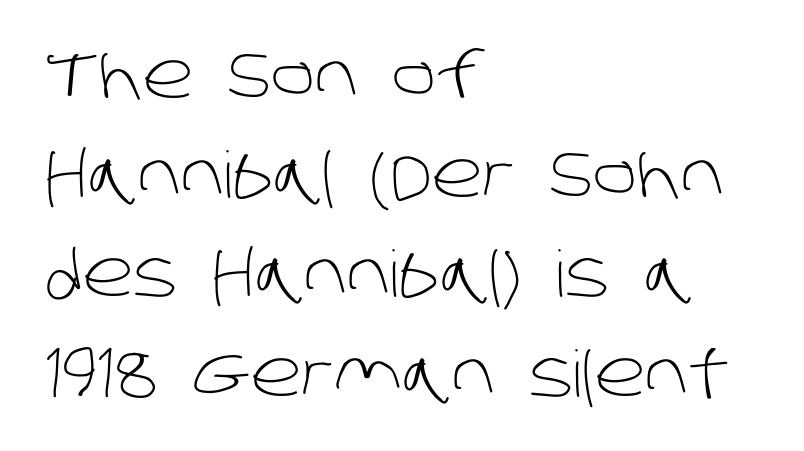
Q: Is the text bold? A: No.
Q: Is the typeface a serif or a sans-serif typeface? A: Sans-serif.
Q: Is the text underlined? A: No.
Q: How is the paragraph aligned? A: Left-aligned.
Q: Is the spacing between letters normal or unusually wide? A: Normal.
Q: Is the spacing between lines tight, normal or loose? A: Normal.
Q: Width (condensed, normal, or wide)? A: Normal.
Q: Stroke contrast? A: Low.
Q: x-height? A: Large.
Q: Monospaced? A: No.
